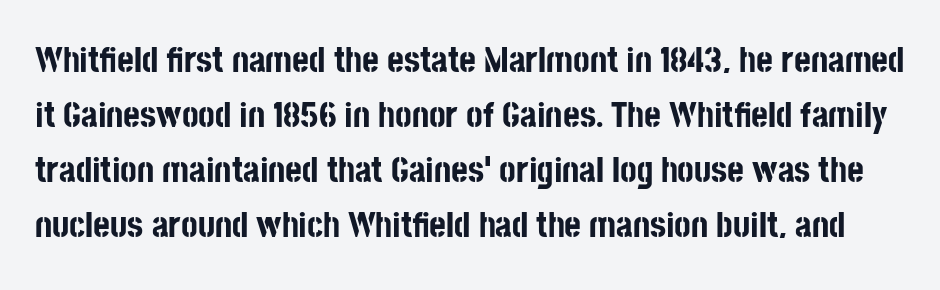
Q: Is the text bold? A: Yes.
Q: Is the text italic (slanted)? A: No, it is upright.
Q: Is the typeface a serif or a sans-serif typeface? A: Sans-serif.
Q: Is the text underlined? A: No.
Q: Is the spacing between letters normal or unusually wide? A: Normal.
Q: Is the spacing between lines tight, normal or loose? A: Normal.
Q: Width (condensed, normal, or wide)? A: Condensed.
Q: Stroke contrast? A: Low.
Q: x-height? A: Large.
Q: Monospaced? A: No.
